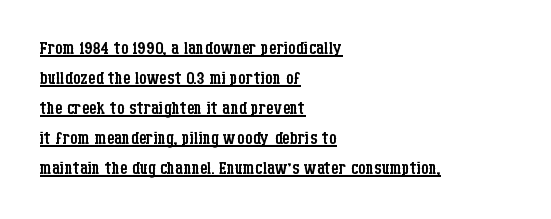
Q: Is the text bold? A: No.
Q: Is the text italic (slanted)? A: No, it is upright.
Q: Is the text underlined? A: Yes.
Q: How is the paragraph aligned? A: Left-aligned.
Q: Is the spacing between letters normal or unusually wide? A: Normal.
Q: Is the spacing between lines tight, normal or loose? A: Normal.
